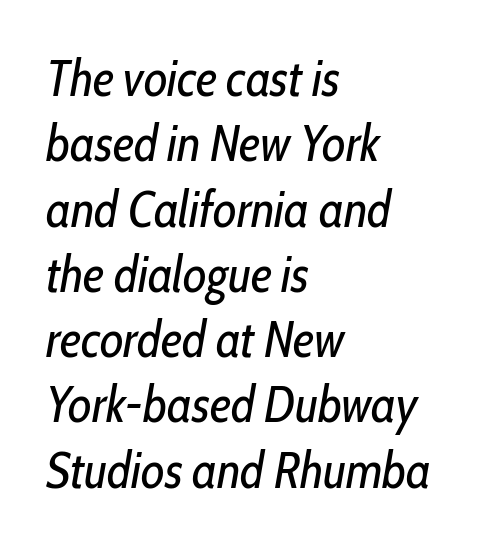
{"italic": "yes", "lean": "right", "slant_degrees": 10, "bold": "no", "weight": "regular", "width": "condensed", "stroke_contrast": "low", "x_height": "medium", "monospaced": "no", "underline": "no", "align": "left", "line_spacing": "normal", "line_spacing_ratio": 1.28, "letter_spacing": "normal", "letter_spacing_em": 0.0, "glyph_px": 51}
